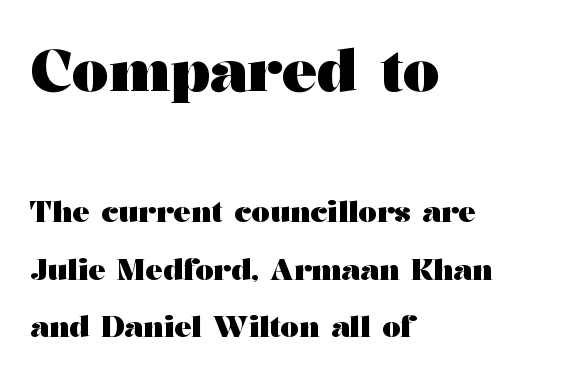
Q: Is the text bold? A: Yes.
Q: Is the text italic (slanted)? A: No, it is upright.
Q: Is the typeface a serif or a sans-serif typeface? A: Serif.
Q: Is the text underlined? A: No.
Q: How is the paragraph aligned? A: Left-aligned.
Q: Is the spacing between letters normal or unusually wide? A: Normal.
Q: Is the spacing between lines tight, normal or loose? A: Loose.
Q: Which block of text is set in a larger size, the first (top) or the second (bottom)? A: The first (top) one.
Q: Width (condensed, normal, or wide)? A: Wide.
Q: Stroke contrast? A: Medium.
Q: x-height? A: Medium.
Q: Monospaced? A: No.
